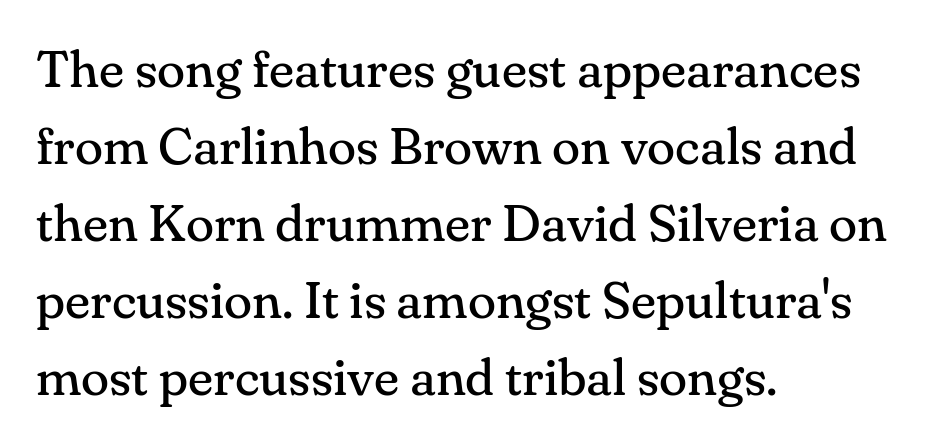
{"serif": "yes", "italic": "no", "bold": "no", "weight": "regular", "width": "normal", "stroke_contrast": "medium", "x_height": "small", "monospaced": "no", "underline": "no", "align": "left", "line_spacing": "normal", "line_spacing_ratio": 1.48, "letter_spacing": "normal", "letter_spacing_em": 0.0, "glyph_px": 52}
